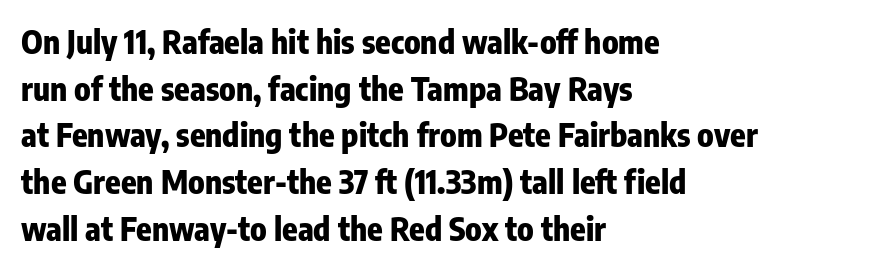
The image shows 32 px heavy, condensed sans-serif type, upright; set left-aligned, normal line spacing (1.46x), normal letter spacing, not underlined; low stroke contrast and a medium x-height.
